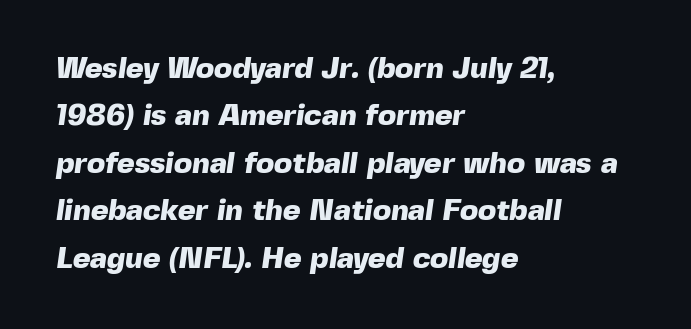
{"serif": "no", "bold": "yes", "weight": "heavy", "width": "normal", "x_height": "medium", "monospaced": "no", "underline": "no", "align": "left", "line_spacing": "normal", "line_spacing_ratio": 1.58, "letter_spacing": "normal", "letter_spacing_em": 0.0, "glyph_px": 30}
